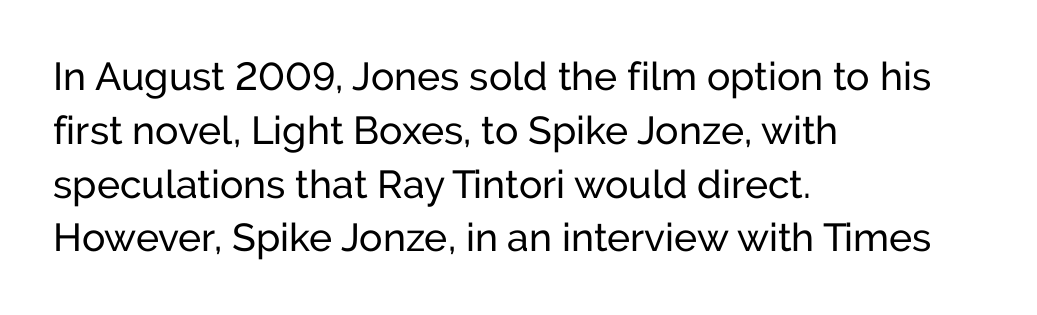
The image shows 39 px regular-weight sans-serif type, upright; set left-aligned, normal line spacing (1.38x), normal letter spacing, not underlined; low stroke contrast and a medium x-height.
